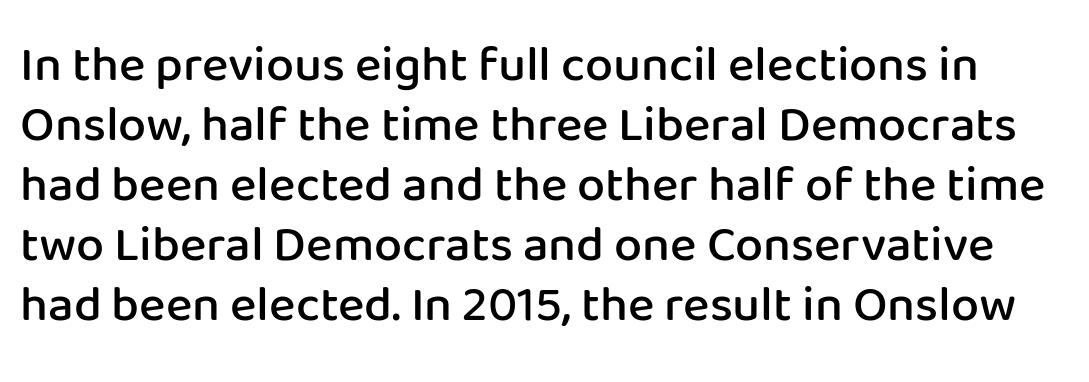
The image shows 50 px semibold sans-serif type, upright; set line spacing 1.2x, normal letter spacing, not underlined; low stroke contrast and a medium x-height.
